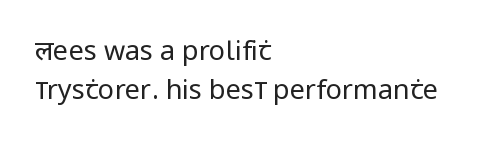
Q: Is the text bold? A: No.
Q: Is the text italic (slanted)? A: No, it is upright.
Q: Is the text underlined? A: No.
Q: How is the paragraph aligned? A: Left-aligned.
Q: Is the spacing between letters normal or unusually wide? A: Normal.
Q: Is the spacing between lines tight, normal or loose? A: Normal.
